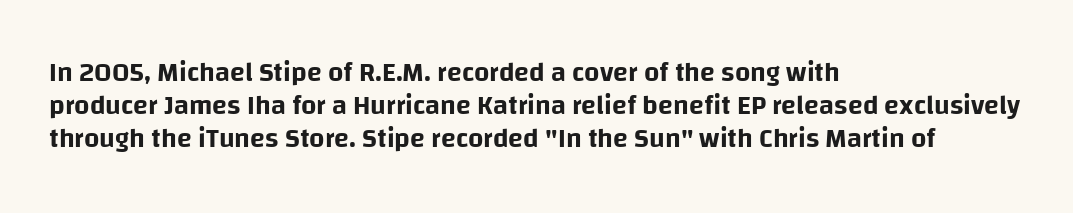
The image shows 27 px text type, upright; set left-aligned, line spacing 1.23x, normal letter spacing, not underlined.
